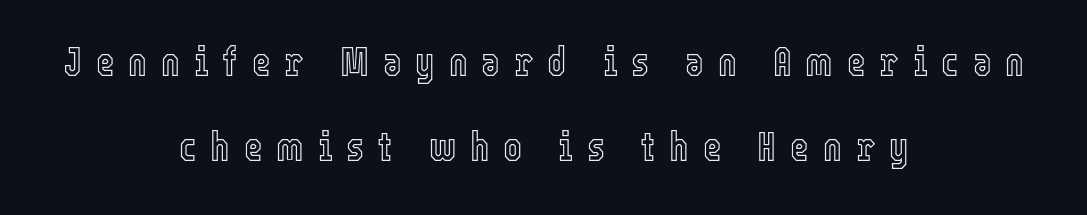
The image shows 40 px condensed type, upright; set centered, loose line spacing (2.12x), unusually wide letter spacing (+0.35 em), not underlined; a medium x-height.
